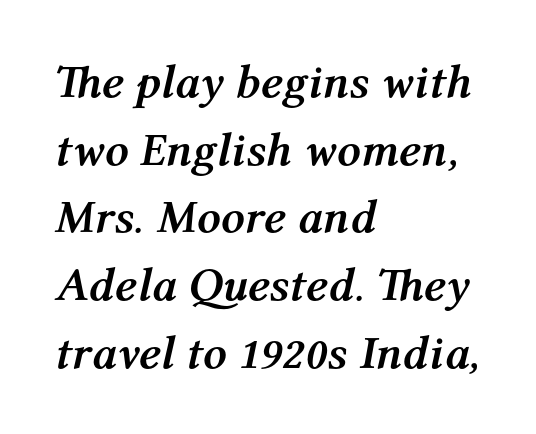
{"italic": "yes", "lean": "right", "slant_degrees": 12, "bold": "yes", "weight": "semibold", "width": "normal", "stroke_contrast": "medium", "x_height": "medium", "monospaced": "no", "underline": "no", "align": "left", "line_spacing": "normal", "line_spacing_ratio": 1.44, "letter_spacing": "normal", "letter_spacing_em": 0.0, "glyph_px": 47}
